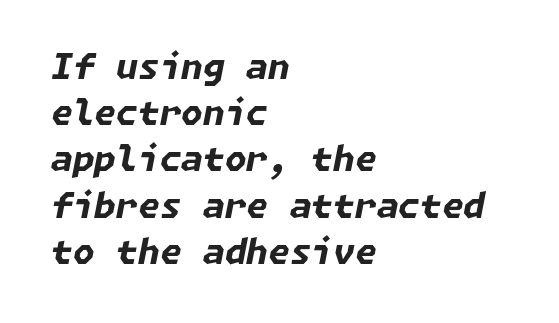
{"italic": "yes", "lean": "right", "slant_degrees": 11, "bold": "yes", "weight": "bold", "width": "normal", "stroke_contrast": "low", "x_height": "medium", "underline": "no", "align": "left", "line_spacing": "normal", "line_spacing_ratio": 1.32, "letter_spacing": "normal", "letter_spacing_em": 0.0, "glyph_px": 35}
